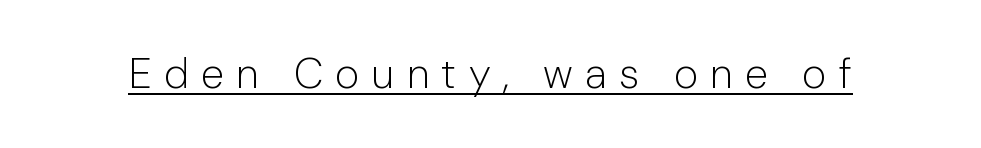
{"serif": "no", "italic": "no", "bold": "no", "weight": "light", "width": "normal", "stroke_contrast": "low", "x_height": "medium", "monospaced": "no", "underline": "yes", "letter_spacing": "wide", "letter_spacing_em": 0.29, "glyph_px": 42}
